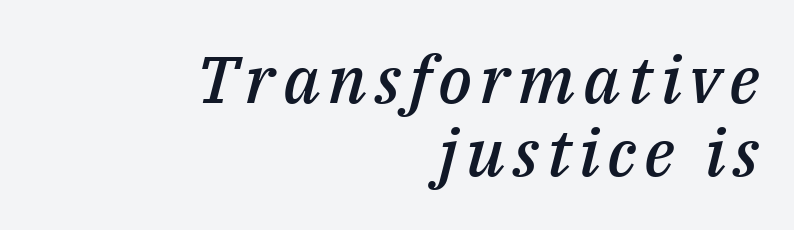
{"italic": "yes", "lean": "right", "slant_degrees": 14, "bold": "semi", "weight": "semibold", "width": "normal", "stroke_contrast": "medium", "x_height": "medium", "monospaced": "no", "underline": "no", "align": "right", "line_spacing": "tight", "line_spacing_ratio": 1.1, "glyph_px": 66}
